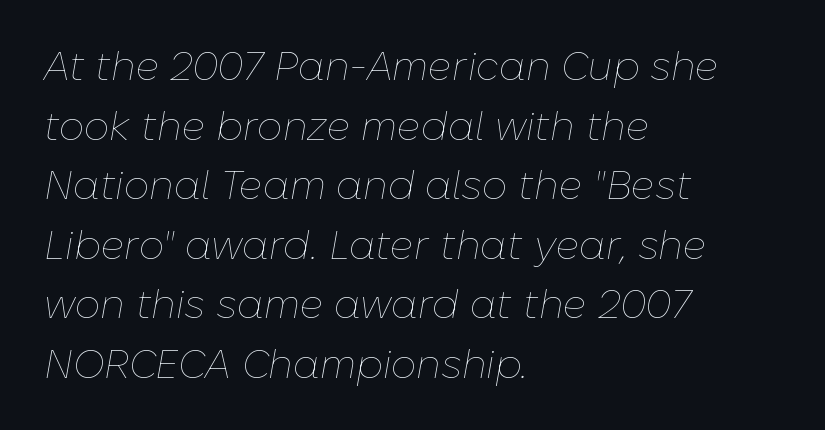
Q: Is the text bold? A: No.
Q: Is the text italic (slanted)? A: Yes, it leans right by about 10 degrees.
Q: Is the text underlined? A: No.
Q: How is the paragraph aligned? A: Left-aligned.
Q: Is the spacing between letters normal or unusually wide? A: Normal.
Q: Is the spacing between lines tight, normal or loose? A: Normal.
Q: Width (condensed, normal, or wide)? A: Normal.
Q: Stroke contrast? A: Low.
Q: x-height? A: Medium.
Q: Monospaced? A: No.
